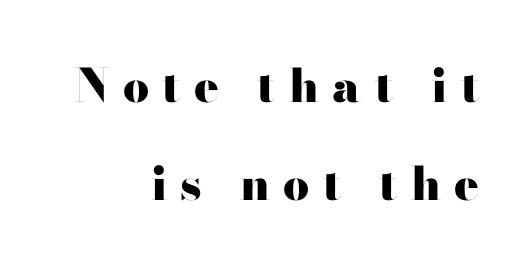
As a designer I'd log this as weight 700, bold. These lines stack with their right ends in a neat column. Proportional: the letters do not fall into vertical columns. The line-height multiplier appears high, well above default. Letterform terminals end flat and unadorned throughout the passage. No italicization has been applied; the sample stays upright.
